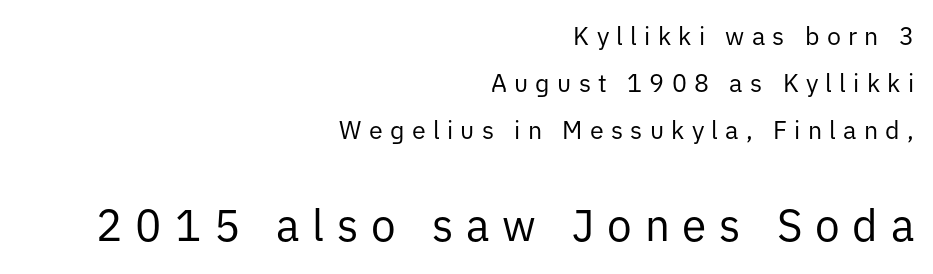
Italic? Not at all — the glyphs are vertical. Letter spacing: wide. Right-aligned paragraph, ragged on the left. The typeface chosen for these lines omits serifs. Unmarked baselines from the first word to the last.
